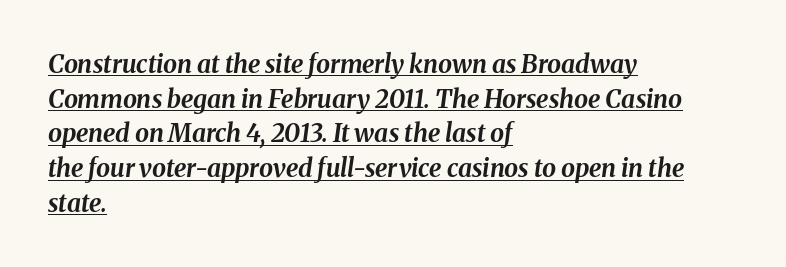
Q: Is the text bold? A: Yes.
Q: Is the text italic (slanted)? A: Yes, it leans right by about 8 degrees.
Q: Is the text underlined? A: Yes.
Q: How is the paragraph aligned? A: Left-aligned.
Q: Is the spacing between letters normal or unusually wide? A: Normal.
Q: Is the spacing between lines tight, normal or loose? A: Normal.
